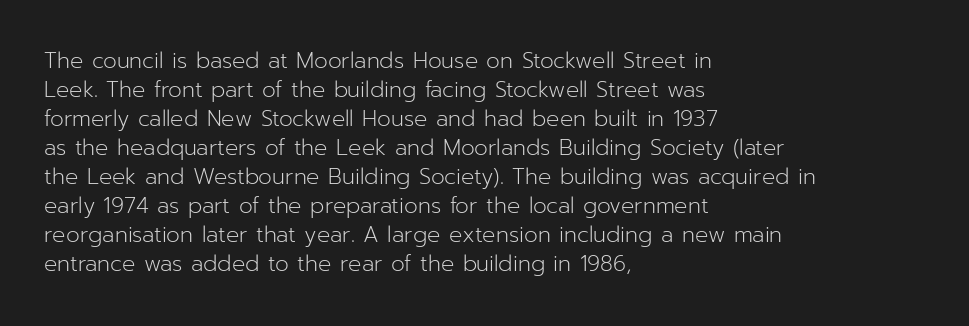
Tall strokes in this sample are plumb rather than angled. The passage shown has conventional tracking throughout. Every row of glyphs begins at an identical x-position on the left. A normal amount of white space separates one row of letters from the next. Type without underlining.
